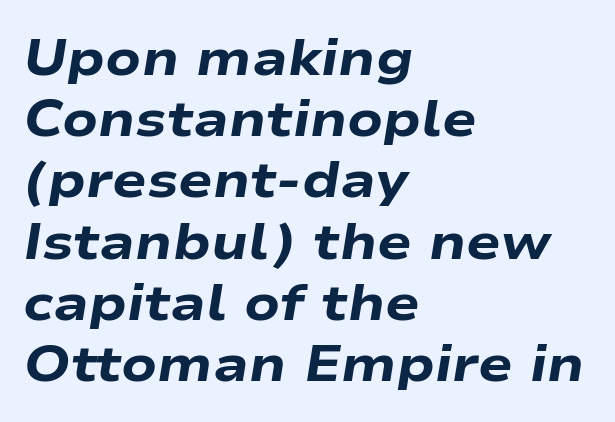
The image shows 51 px heavy, wide type, italic (leaning right); set left-aligned, line spacing 1.2x, normal letter spacing, not underlined; low stroke contrast and a medium x-height.
